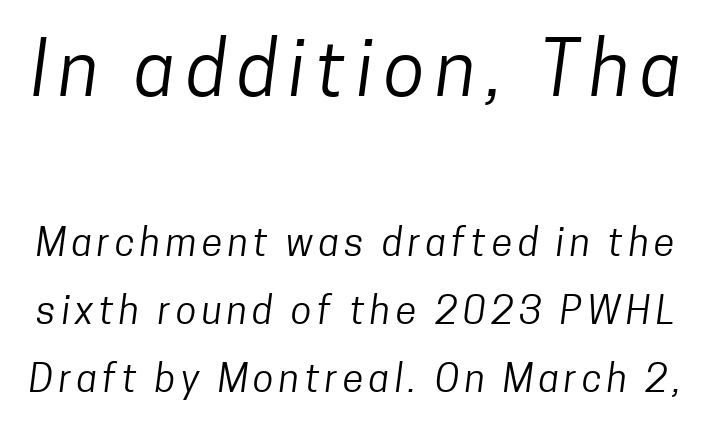
Q: Is the text bold? A: No.
Q: Is the typeface a serif or a sans-serif typeface? A: Sans-serif.
Q: Is the text underlined? A: No.
Q: Which block of text is set in a larger size, the first (top) or the second (bottom)? A: The first (top) one.
Q: Width (condensed, normal, or wide)? A: Condensed.
Q: Stroke contrast? A: Low.
Q: x-height? A: Medium.
Q: Monospaced? A: No.
